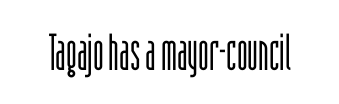
The image shows 51 px light, condensed sans-serif type, upright; set normal letter spacing, not underlined; low stroke contrast and a large x-height.
